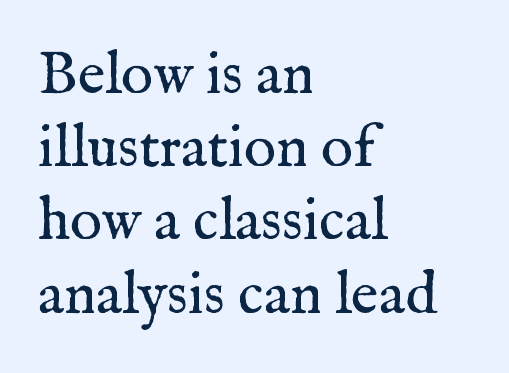
Q: Is the text bold? A: No.
Q: Is the text italic (slanted)? A: No, it is upright.
Q: Is the typeface a serif or a sans-serif typeface? A: Serif.
Q: Is the text underlined? A: No.
Q: How is the paragraph aligned? A: Left-aligned.
Q: Is the spacing between letters normal or unusually wide? A: Normal.
Q: Width (condensed, normal, or wide)? A: Normal.
Q: Stroke contrast? A: Medium.
Q: x-height? A: Medium.
Q: Monospaced? A: No.
